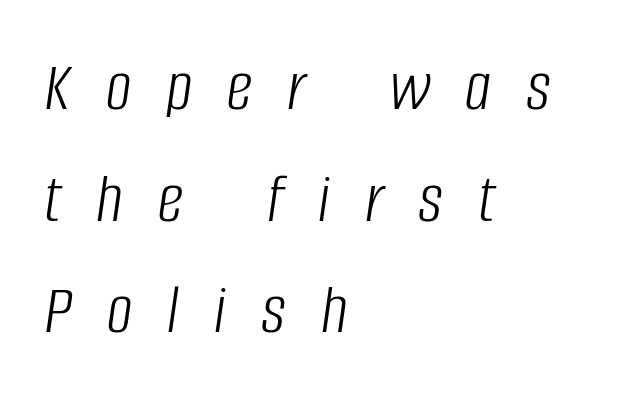
Each word looks stretched out because of the extra space between its letters. Just letters on the line, the space beneath them empty. Looking at the ascenders, they clearly lean. A quiet, ordinary-to-light weight characterises the typeface.
